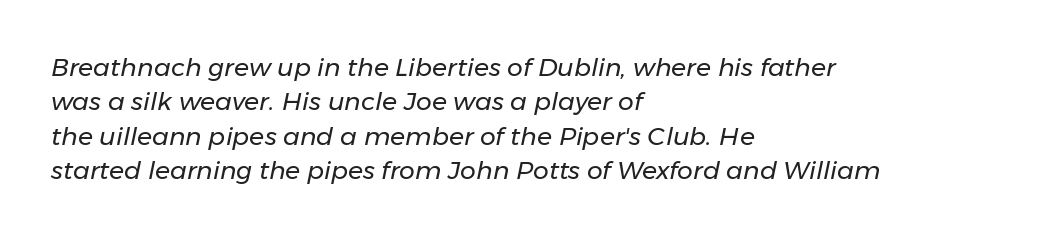
On a weight scale, this lands at 450 or below. Each word holds together tightly as a unit, with standard inter-letter gaps. You can tell it's italic because the verticals aren't actually vertical. The rag falls on the right side of this text block. Anything drawn beneath the words? Only blank space.
